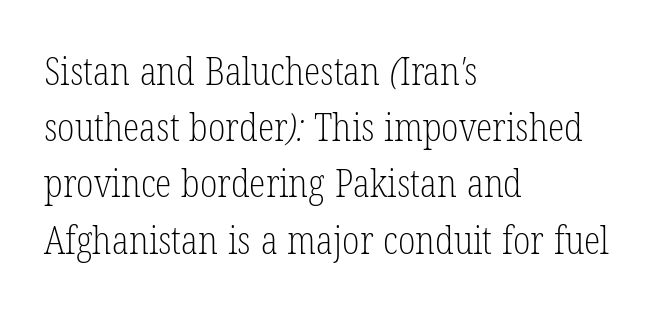
Q: Is the text bold? A: No.
Q: Is the typeface a serif or a sans-serif typeface? A: Serif.
Q: Is the text underlined? A: No.
Q: How is the paragraph aligned? A: Left-aligned.
Q: Is the spacing between letters normal or unusually wide? A: Normal.
Q: Is the spacing between lines tight, normal or loose? A: Normal.
Q: Width (condensed, normal, or wide)? A: Condensed.
Q: Stroke contrast? A: Low.
Q: x-height? A: Medium.
Q: Monospaced? A: No.
